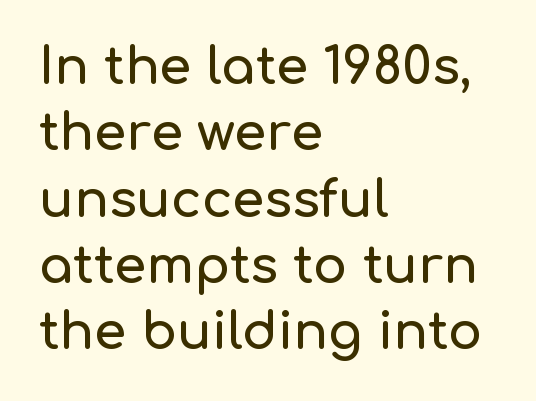
Q: Is the text italic (slanted)? A: No, it is upright.
Q: Is the typeface a serif or a sans-serif typeface? A: Sans-serif.
Q: Is the text underlined? A: No.
Q: How is the paragraph aligned? A: Left-aligned.
Q: Is the spacing between letters normal or unusually wide? A: Normal.
Q: Is the spacing between lines tight, normal or loose? A: Normal.
Q: Width (condensed, normal, or wide)? A: Normal.
Q: Stroke contrast? A: Low.
Q: x-height? A: Medium.
Q: Monospaced? A: No.
